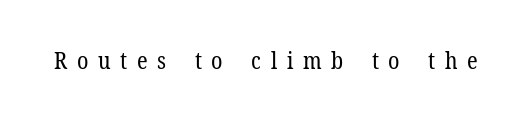
Q: Is the text bold? A: No.
Q: Is the text italic (slanted)? A: No, it is upright.
Q: Is the text underlined? A: No.
Q: Is the spacing between letters normal or unusually wide? A: Unusually wide.
